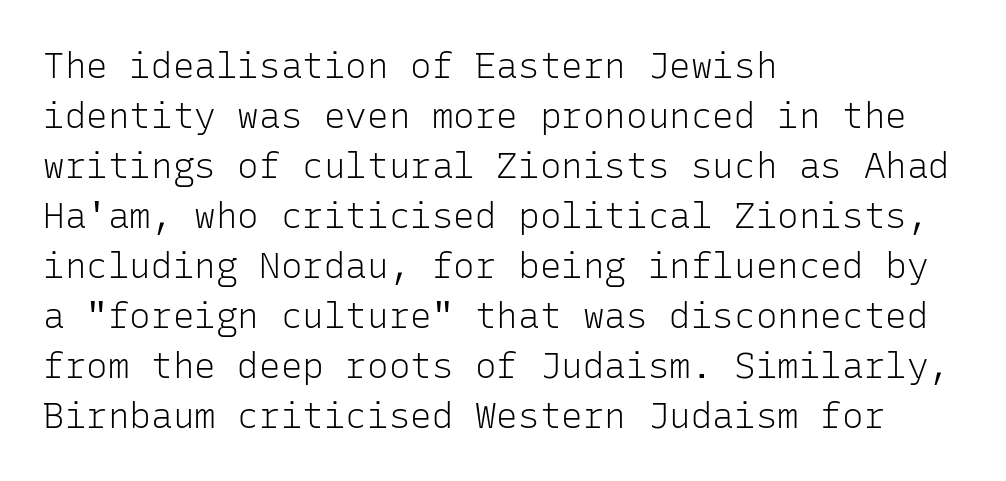
{"serif": "no", "italic": "no", "bold": "no", "weight": "light", "width": "normal", "stroke_contrast": "low", "x_height": "medium", "monospaced": "yes", "underline": "no", "align": "left", "line_spacing": "normal", "line_spacing_ratio": 1.39, "letter_spacing": "normal", "letter_spacing_em": 0.0, "glyph_px": 36}
